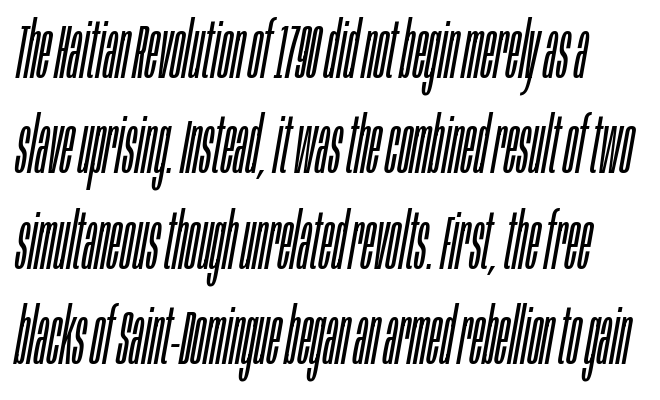
Q: Is the text bold? A: No.
Q: Is the text italic (slanted)? A: Yes, it leans right by about 10 degrees.
Q: Is the text underlined? A: No.
Q: Is the spacing between letters normal or unusually wide? A: Normal.
Q: Width (condensed, normal, or wide)? A: Condensed.
Q: Stroke contrast? A: Low.
Q: x-height? A: Large.
Q: Monospaced? A: No.
